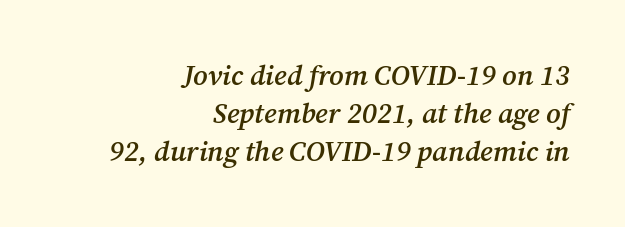
Q: Is the text bold? A: Semi-bold.
Q: Is the text italic (slanted)? A: Yes, it leans right by about 12 degrees.
Q: Is the typeface a serif or a sans-serif typeface? A: Serif.
Q: Is the text underlined? A: No.
Q: How is the paragraph aligned? A: Right-aligned.
Q: Is the spacing between letters normal or unusually wide? A: Normal.
Q: Is the spacing between lines tight, normal or loose? A: Normal.
Q: Width (condensed, normal, or wide)? A: Normal.
Q: Stroke contrast? A: Medium.
Q: x-height? A: Medium.
Q: Monospaced? A: No.
